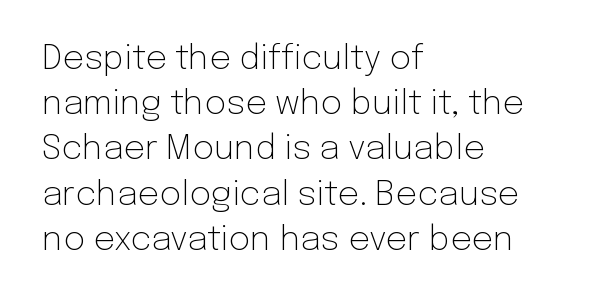
Q: Is the text bold? A: No.
Q: Is the text italic (slanted)? A: No, it is upright.
Q: Is the typeface a serif or a sans-serif typeface? A: Sans-serif.
Q: Is the text underlined? A: No.
Q: How is the paragraph aligned? A: Left-aligned.
Q: Is the spacing between letters normal or unusually wide? A: Normal.
Q: Is the spacing between lines tight, normal or loose? A: Normal.
Q: Width (condensed, normal, or wide)? A: Normal.
Q: Stroke contrast? A: Low.
Q: x-height? A: Medium.
Q: Monospaced? A: No.
